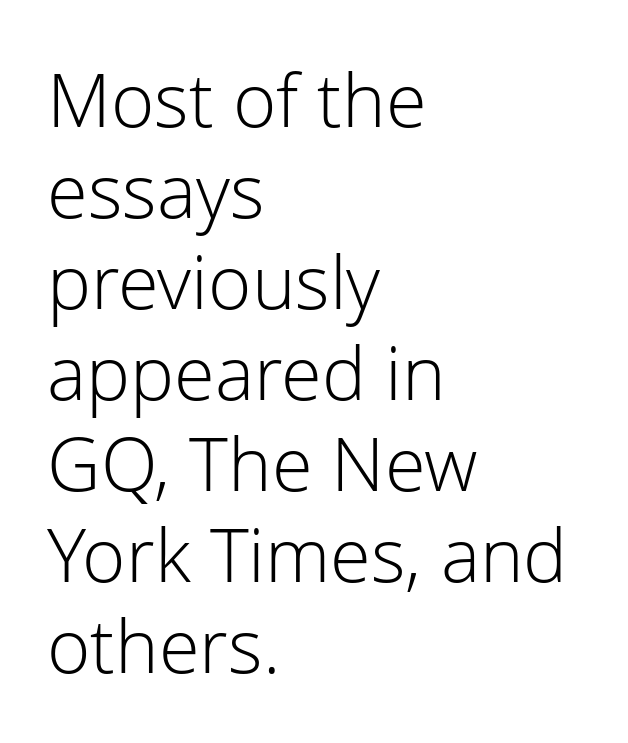
{"serif": "no", "italic": "no", "bold": "no", "weight": "light", "width": "normal", "stroke_contrast": "low", "x_height": "medium", "monospaced": "no", "underline": "no", "align": "left", "line_spacing_ratio": 1.23, "letter_spacing": "normal", "letter_spacing_em": 0.0, "glyph_px": 74}
